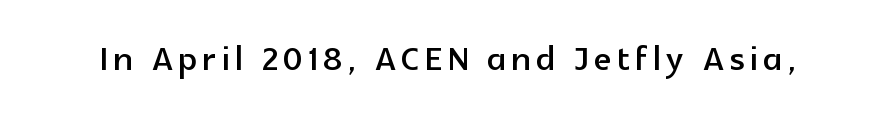
Descenders hang freely into open space. Each letter keeps its own natural width here, so spacing adapts to shape. Style check: upright. The typeface chosen for these lines omits serifs.
